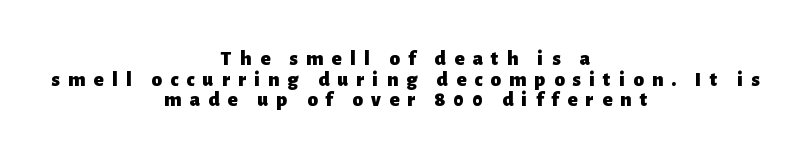
Q: Is the text bold? A: Yes.
Q: Is the text italic (slanted)? A: No, it is upright.
Q: Is the text underlined? A: No.
Q: How is the paragraph aligned? A: Centered.
Q: Is the spacing between letters normal or unusually wide? A: Unusually wide.
Q: Is the spacing between lines tight, normal or loose? A: Tight.
